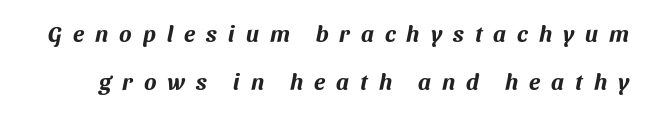
{"underline": "no", "line_spacing": "loose", "line_spacing_ratio": 2.09, "letter_spacing": "wide", "letter_spacing_em": 0.48, "glyph_px": 23}
